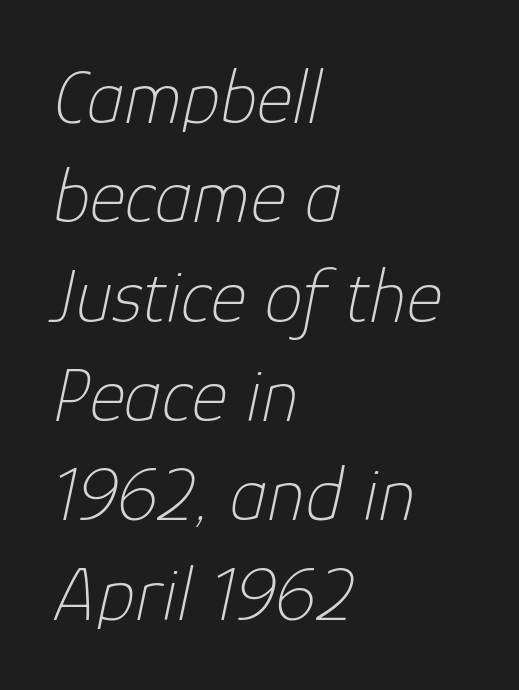
Interline gaps are of average width in this sample. The space beneath each line is pristine and unruled. The font is comparable to plain body text, perhaps lighter. The gaps between neighbouring characters are ordinary and unremarkable.
